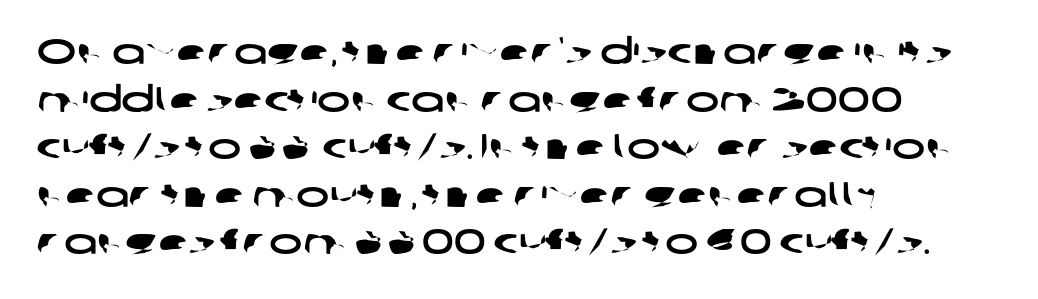
Q: Is the typeface a serif or a sans-serif typeface? A: Sans-serif.
Q: Is the text underlined? A: No.
Q: How is the paragraph aligned? A: Left-aligned.
Q: Is the spacing between letters normal or unusually wide? A: Normal.
Q: Is the spacing between lines tight, normal or loose? A: Normal.
Q: Width (condensed, normal, or wide)? A: Wide.
Q: Stroke contrast? A: Low.
Q: x-height? A: Medium.
Q: Monospaced? A: No.
